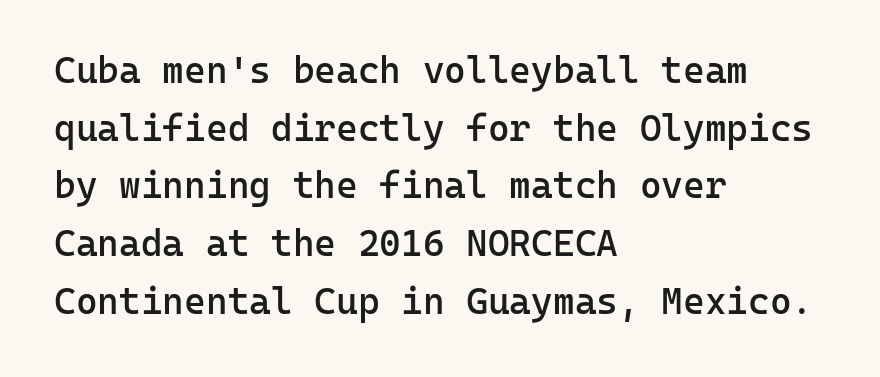
Here the designer chose a console-style face with uniform glyph widths. Tracking value appears to be zero — textbook default spacing. The characters display no serif detailing; their extremities are plain. This is roman type, the default non-slanted kind. On the weight axis this lands at semibold, roughly 600. The rag falls on the right side of this text block.
